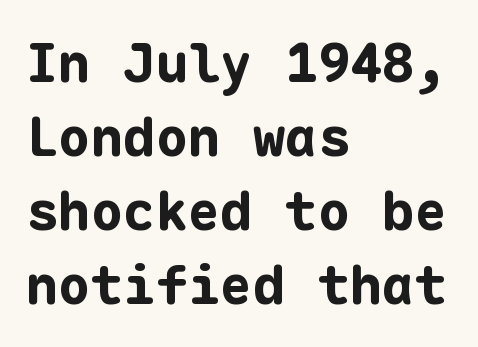
{"serif": "no", "italic": "no", "bold": "yes", "weight": "bold", "width": "normal", "stroke_contrast": "low", "x_height": "medium", "monospaced": "yes", "underline": "no", "align": "left", "line_spacing": "normal", "line_spacing_ratio": 1.37, "letter_spacing": "normal", "letter_spacing_em": 0.0, "glyph_px": 54}
